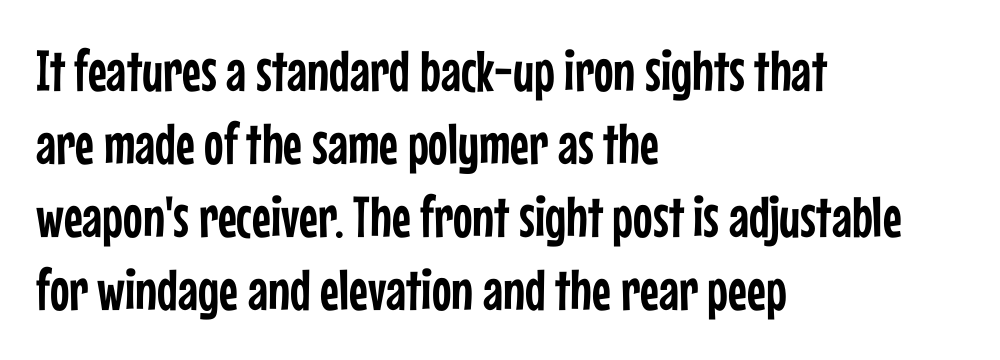
The image shows 58 px condensed sans-serif type, upright; set left-aligned, normal line spacing (1.26x), normal letter spacing, not underlined; low stroke contrast and a medium x-height.
